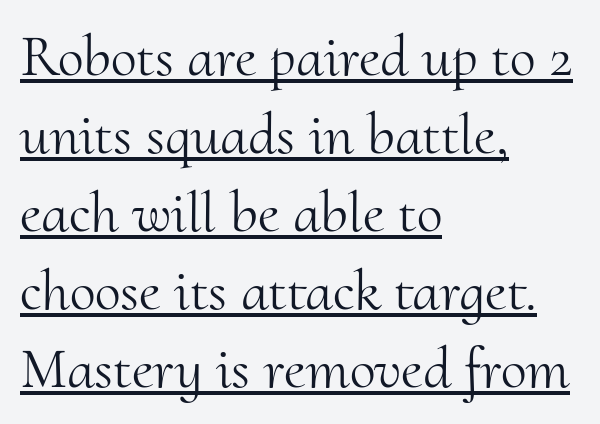
Q: Is the text bold? A: No.
Q: Is the text italic (slanted)? A: No, it is upright.
Q: Is the typeface a serif or a sans-serif typeface? A: Serif.
Q: Is the text underlined? A: Yes.
Q: How is the paragraph aligned? A: Left-aligned.
Q: Is the spacing between letters normal or unusually wide? A: Normal.
Q: Is the spacing between lines tight, normal or loose? A: Normal.
Q: Width (condensed, normal, or wide)? A: Normal.
Q: Stroke contrast? A: Medium.
Q: x-height? A: Small.
Q: Monospaced? A: No.
